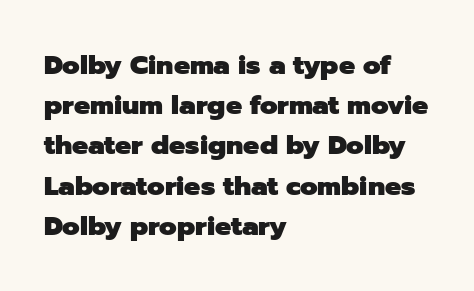
Q: Is the text bold? A: Yes.
Q: Is the text italic (slanted)? A: No, it is upright.
Q: Is the text underlined? A: No.
Q: How is the paragraph aligned? A: Left-aligned.
Q: Is the spacing between letters normal or unusually wide? A: Normal.
Q: Is the spacing between lines tight, normal or loose? A: Normal.
